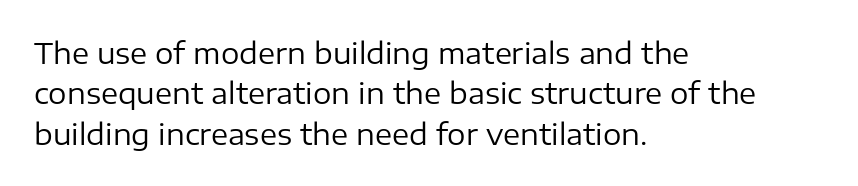
Q: Is the text bold? A: No.
Q: Is the text italic (slanted)? A: No, it is upright.
Q: Is the typeface a serif or a sans-serif typeface? A: Sans-serif.
Q: Is the text underlined? A: No.
Q: How is the paragraph aligned? A: Left-aligned.
Q: Is the spacing between letters normal or unusually wide? A: Normal.
Q: Is the spacing between lines tight, normal or loose? A: Normal.
Q: Width (condensed, normal, or wide)? A: Normal.
Q: Stroke contrast? A: Low.
Q: x-height? A: Medium.
Q: Monospaced? A: No.
